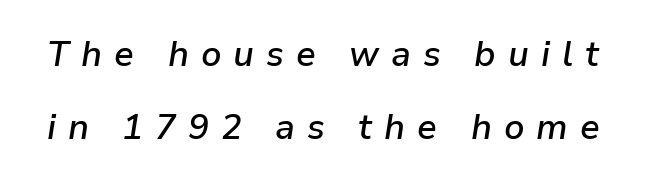
Short note: letters widely spaced. The glyphs are unaccompanied by any horizontal stroke below them. Line spacing here is loose. Notice the strokes are somewhat thickened but not fully heavy: this is a semibold.
